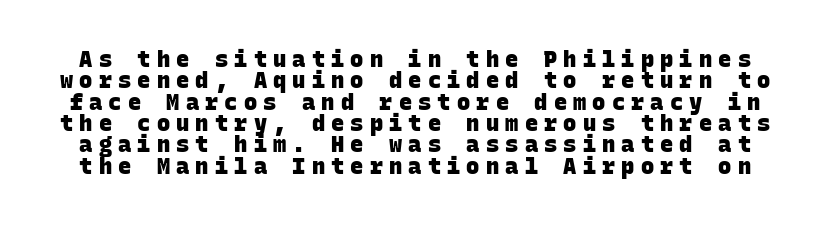
Letter spacing: wide. This rendering features lettering with no underline. The space between consecutive lines is stingy. A full-strength bold gives these letters their thick strokes.
